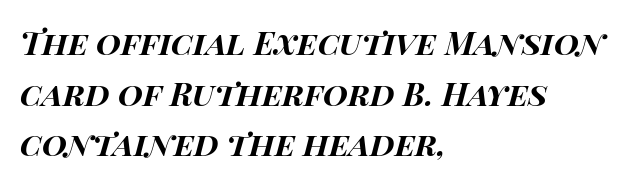
The space directly below the letters is spotless. Every letter is thick-stroked: bold, no question. Note the varied advance widths — an 'i' is clearly narrower than an 'm'. A classic flush-left, rag-right setting is used for this passage. Nobody touched the tracking dial on this one. The axis of the letterforms is tilted away from vertical.
